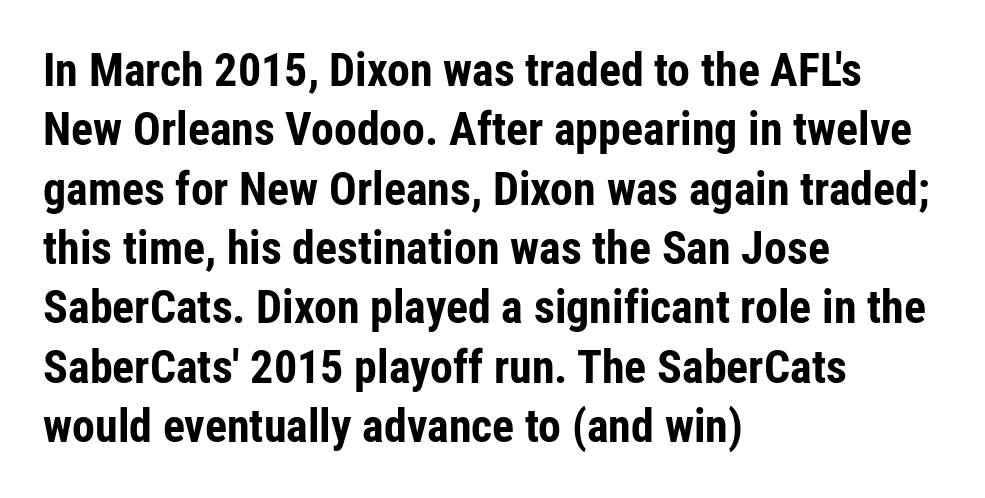
This is heavy type, rendered in bold. Regarding serifs, this sample does without them. Notice how descenders clear the ascenders below comfortably — that's standard leading. Does the lettering tilt? It doesn't — this is upright. The space directly below the letters is spotless. Spacing verdict: proportional, widths tailored to each character.
